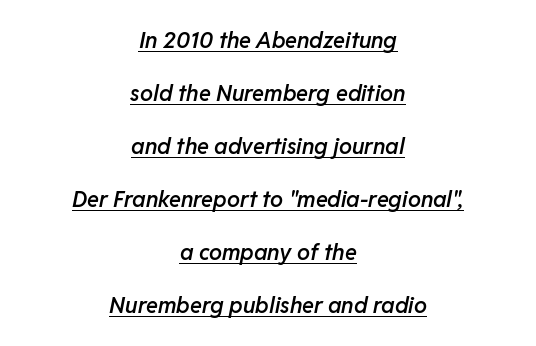
One glance says open: line gaps are wider than usual. One-word summary of the alignment: center. Stems and bowls a touch heavier than normal — semibold. Honestly, the underline is the first thing you notice here. The gaps between neighbouring characters are ordinary and unremarkable.
